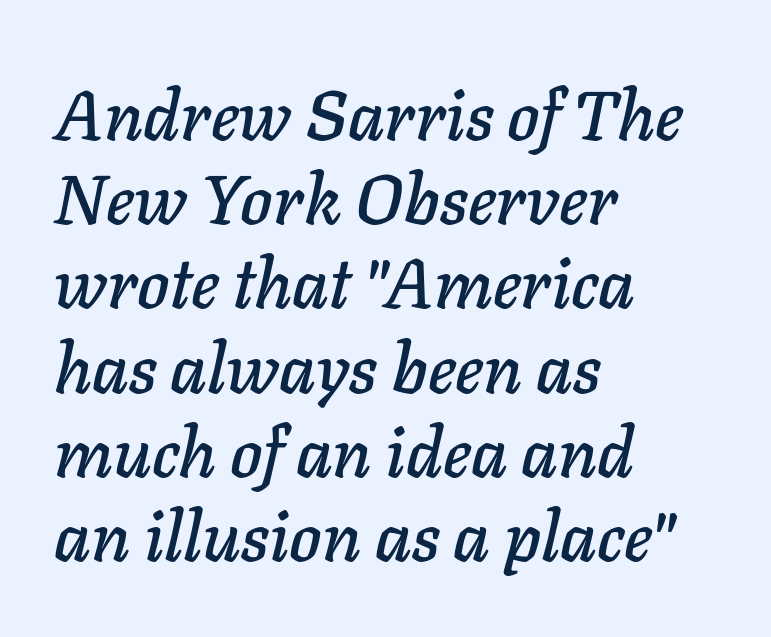
The image shows 69 px text type, italic (leaning right); set left-aligned, line spacing 1.22x, normal letter spacing, not underlined; low stroke contrast and a medium x-height.
